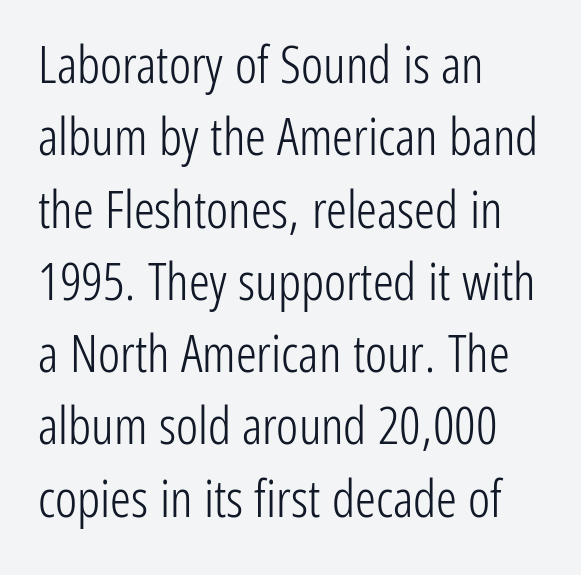
Q: Is the text bold? A: No.
Q: Is the text italic (slanted)? A: No, it is upright.
Q: Is the typeface a serif or a sans-serif typeface? A: Sans-serif.
Q: Is the text underlined? A: No.
Q: How is the paragraph aligned? A: Left-aligned.
Q: Is the spacing between letters normal or unusually wide? A: Normal.
Q: Is the spacing between lines tight, normal or loose? A: Normal.
Q: Width (condensed, normal, or wide)? A: Condensed.
Q: Stroke contrast? A: Low.
Q: x-height? A: Medium.
Q: Monospaced? A: No.
